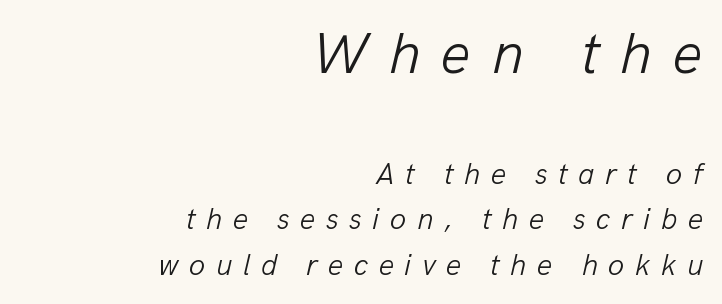
The image shows 59 px light type, italic (leaning right); set right-aligned, normal line spacing (1.52x), unusually wide letter spacing (+0.35 em), not underlined; the first (top) block is 1.97x larger; low stroke contrast and a medium x-height.
